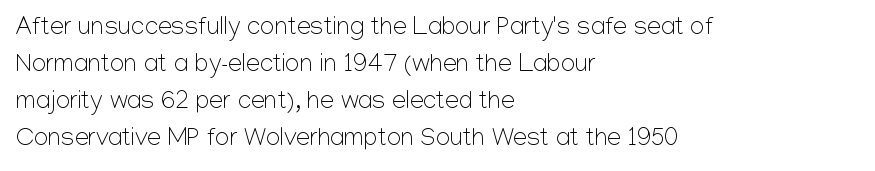
The image shows 25 px text type, upright; set left-aligned, normal line spacing (1.48x), normal letter spacing, not underlined.
